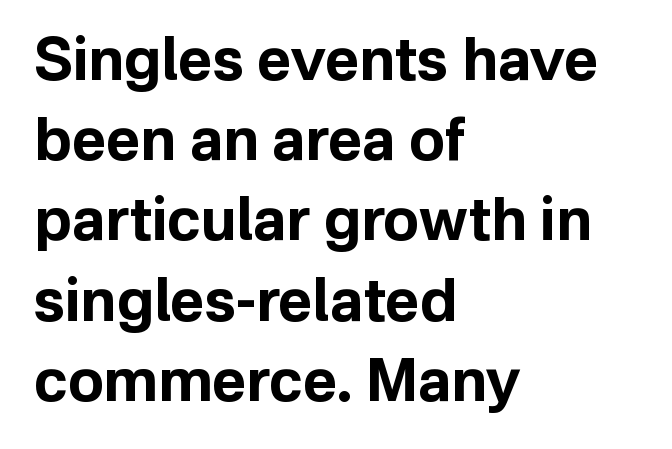
{"serif": "no", "italic": "no", "bold": "yes", "weight": "bold", "width": "normal", "stroke_contrast": "low", "x_height": "medium", "monospaced": "no", "underline": "no", "align": "left", "line_spacing": "normal", "line_spacing_ratio": 1.36, "letter_spacing": "normal", "letter_spacing_em": 0.0, "glyph_px": 59}
